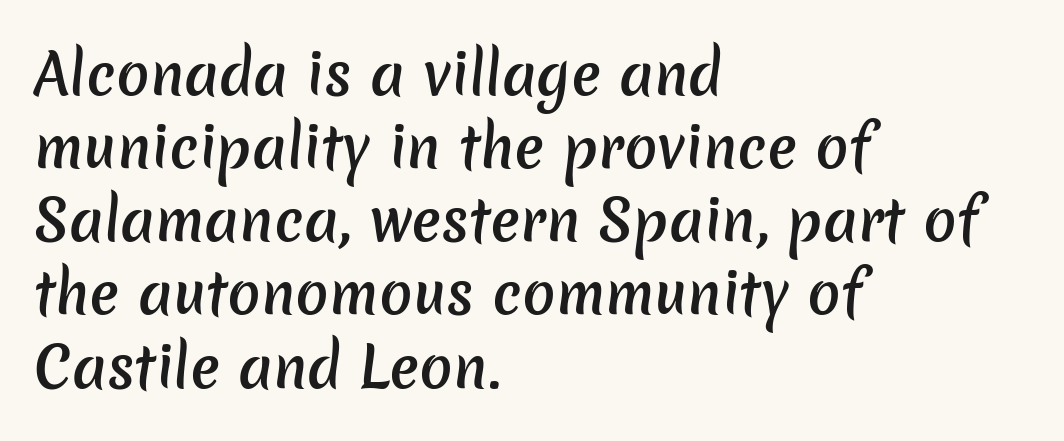
The image shows 55 px semibold sans-serif type; set left-aligned, normal line spacing (1.33x), normal letter spacing, not underlined; low stroke contrast and a medium x-height.
